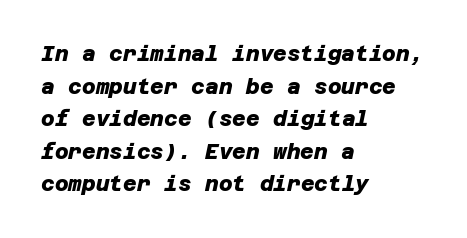
Q: Is the text bold? A: Yes.
Q: Is the text underlined? A: No.
Q: How is the paragraph aligned? A: Left-aligned.
Q: Is the spacing between letters normal or unusually wide? A: Normal.
Q: Is the spacing between lines tight, normal or loose? A: Normal.
